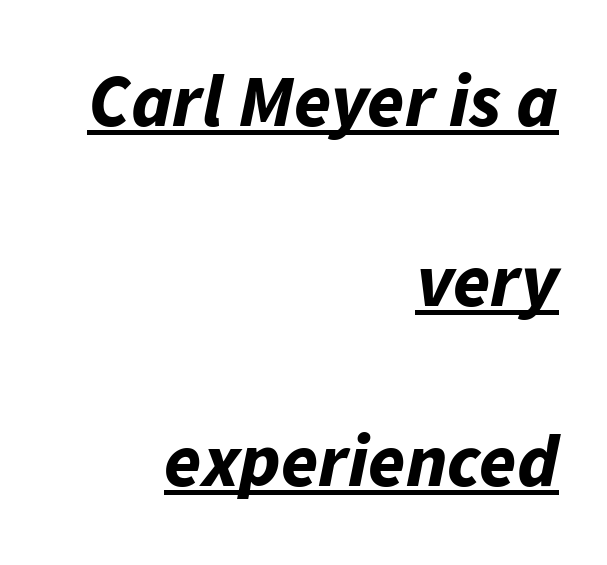
{"italic": "yes", "lean": "right", "slant_degrees": 11, "bold": "yes", "weight": "bold", "width": "normal", "stroke_contrast": "low", "x_height": "medium", "monospaced": "no", "underline": "yes", "align": "right", "line_spacing": "loose", "line_spacing_ratio": 2.4, "letter_spacing": "normal", "letter_spacing_em": 0.0, "glyph_px": 75}
